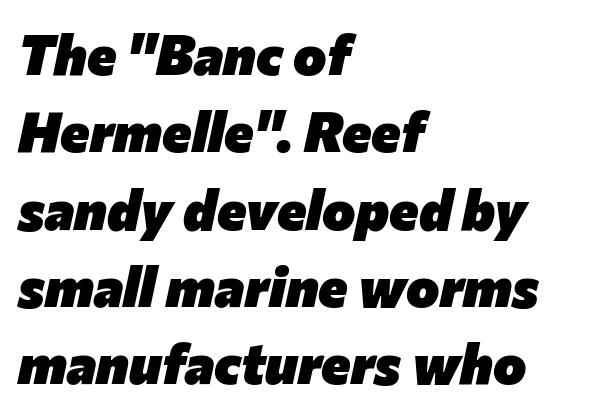
Caption: bold face, heavy strokes. Normally led — the rows are evenly, conventionally spaced. It's the slanting kind of type. Plain, unruled lines of type. Think of a printed novel: that variable character pitch is what you see here.
